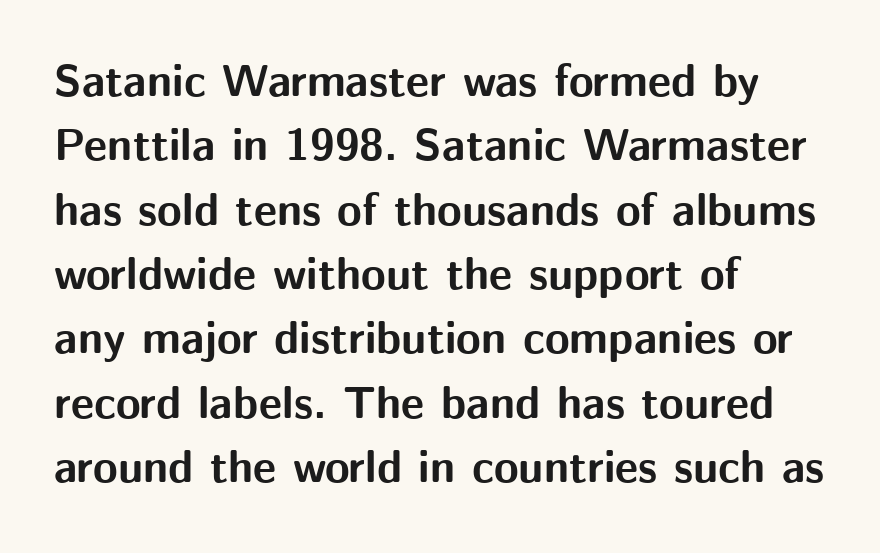
{"serif": "no", "italic": "no", "bold": "yes", "weight": "bold", "width": "normal", "stroke_contrast": "medium", "x_height": "medium", "monospaced": "no", "underline": "no", "align": "left", "line_spacing": "normal", "line_spacing_ratio": 1.43, "letter_spacing": "normal", "letter_spacing_em": 0.0, "glyph_px": 45}
